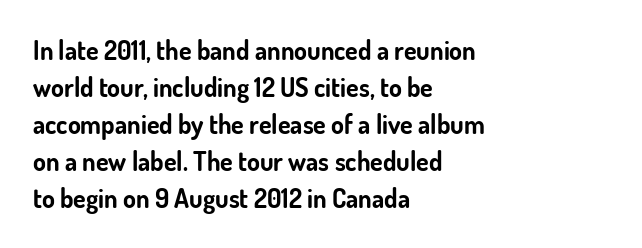
Q: Is the text bold? A: Yes.
Q: Is the text italic (slanted)? A: No, it is upright.
Q: Is the text underlined? A: No.
Q: How is the paragraph aligned? A: Left-aligned.
Q: Is the spacing between letters normal or unusually wide? A: Normal.
Q: Is the spacing between lines tight, normal or loose? A: Normal.
